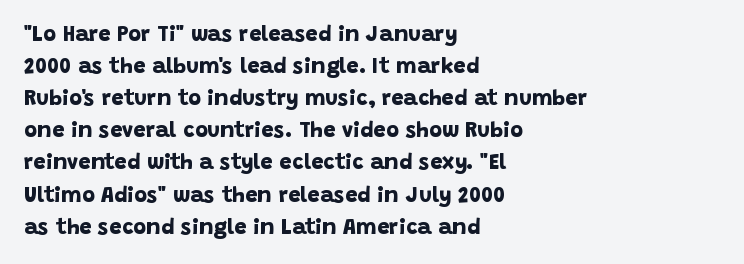
The paragraph has a hard left edge and a soft right edge. Beneath every word, the page is bare. As a designer I'd log this as weight 700, bold. Look at the tracking — it's just the regular setting, nothing added.
